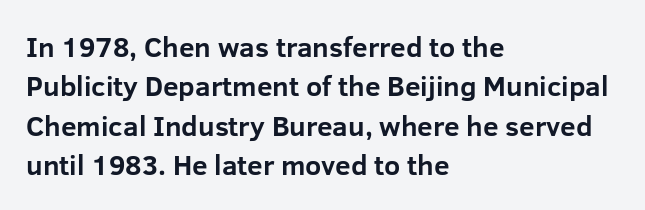
{"serif": "no", "italic": "no", "bold": "yes", "weight": "bold", "width": "normal", "stroke_contrast": "low", "x_height": "medium", "monospaced": "no", "underline": "no", "align": "left", "line_spacing": "normal", "line_spacing_ratio": 1.41, "letter_spacing": "normal", "letter_spacing_em": 0.0, "glyph_px": 28}
